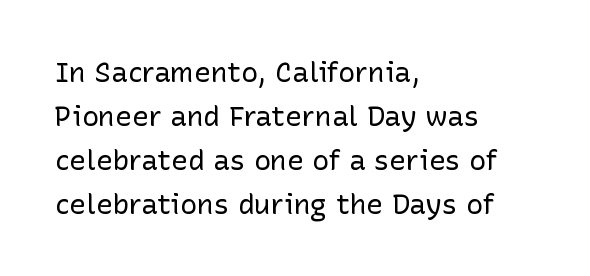
Unlike a traditional serif, this face leaves its strokes unadorned. Leftover space on each line is placed entirely after the last word. Is this a fixed-width face? No — the glyphs have proportional, varying widths. Has an underline been added? It has not. Style check: upright. Each stroke keeps to a modest, everyday thickness or less.
